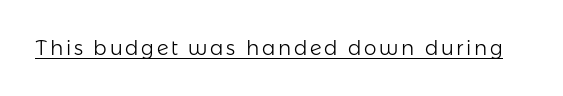
Q: Is the text bold? A: No.
Q: Is the text italic (slanted)? A: No, it is upright.
Q: Is the text underlined? A: Yes.
